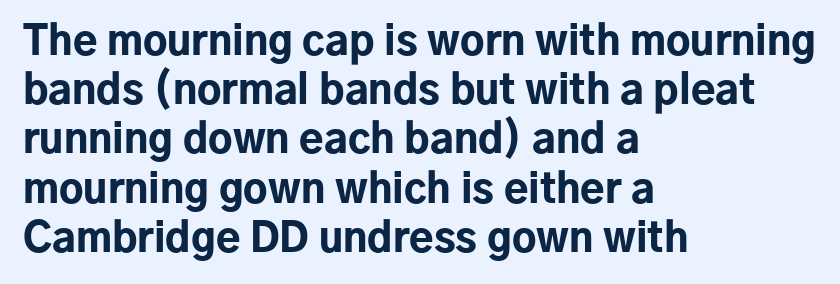
The image shows 40 px bold sans-serif type, upright; set left-aligned, line spacing 1.23x, normal letter spacing, not underlined; low stroke contrast and a medium x-height.
